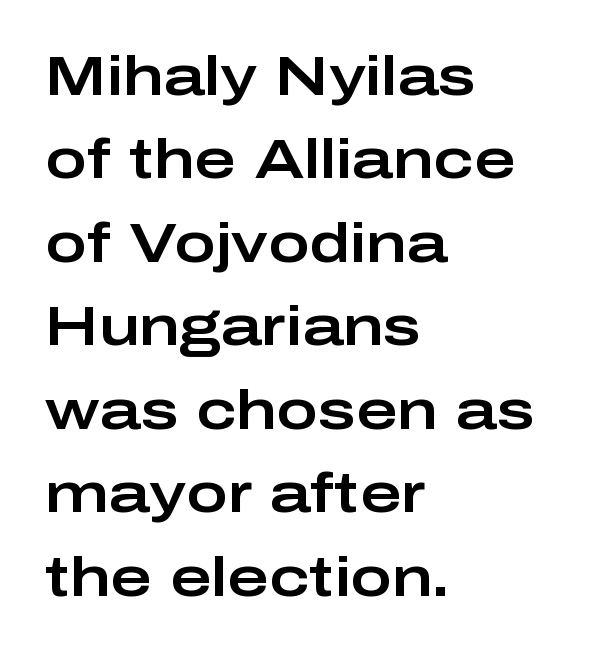
Q: Is the text italic (slanted)? A: No, it is upright.
Q: Is the typeface a serif or a sans-serif typeface? A: Sans-serif.
Q: Is the text underlined? A: No.
Q: How is the paragraph aligned? A: Left-aligned.
Q: Is the spacing between letters normal or unusually wide? A: Normal.
Q: Is the spacing between lines tight, normal or loose? A: Normal.
Q: Width (condensed, normal, or wide)? A: Wide.
Q: Stroke contrast? A: Low.
Q: x-height? A: Medium.
Q: Monospaced? A: No.
